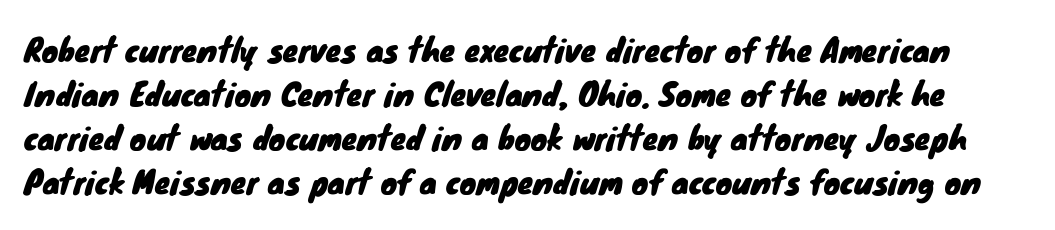
The space directly below the letters is spotless. In terms of leading, this rendering sits right in the middle. A typesetter would call this proportional, since set widths differ per character. This sample uses plain, unmodified letter spacing. Look at the bottom of the vertical strokes: they stop flat, with no serifs.
